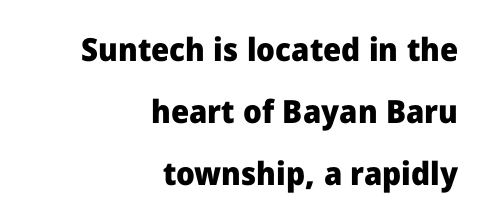
Q: Is the text bold? A: Yes.
Q: Is the text italic (slanted)? A: No, it is upright.
Q: Is the typeface a serif or a sans-serif typeface? A: Sans-serif.
Q: Is the text underlined? A: No.
Q: How is the paragraph aligned? A: Right-aligned.
Q: Is the spacing between letters normal or unusually wide? A: Normal.
Q: Is the spacing between lines tight, normal or loose? A: Loose.
Q: Width (condensed, normal, or wide)? A: Normal.
Q: Stroke contrast? A: Low.
Q: x-height? A: Medium.
Q: Monospaced? A: No.
